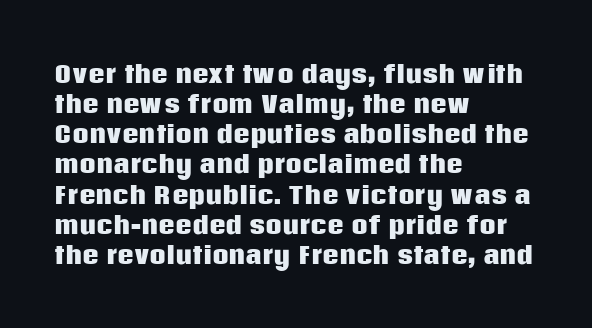
{"italic": "no", "bold": "yes", "underline": "no", "align": "left", "line_spacing": "normal", "line_spacing_ratio": 1.31, "letter_spacing": "normal", "letter_spacing_em": 0.0, "glyph_px": 23}
